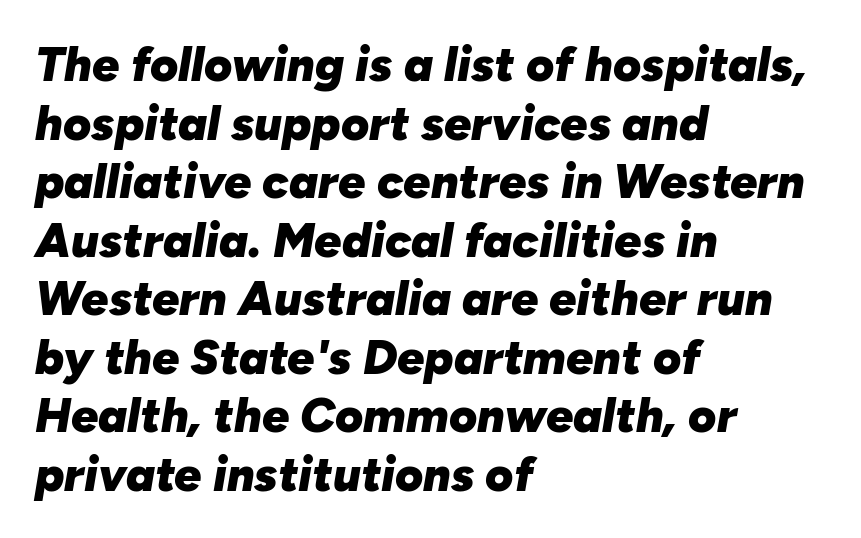
{"italic": "yes", "lean": "right", "slant_degrees": 10, "bold": "yes", "weight": "heavy", "width": "normal", "stroke_contrast": "low", "x_height": "medium", "monospaced": "no", "underline": "no", "align": "left", "line_spacing_ratio": 1.22, "letter_spacing": "normal", "letter_spacing_em": 0.0, "glyph_px": 48}
